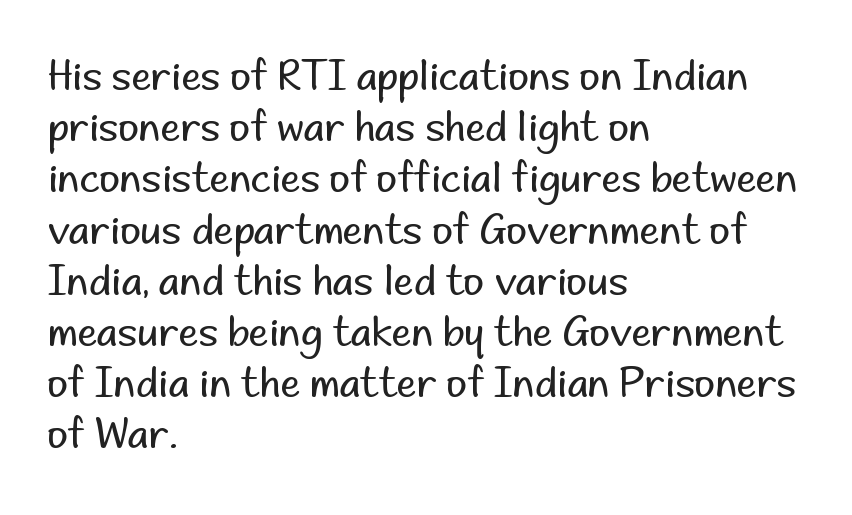
{"serif": "no", "italic": "no", "bold": "no", "weight": "regular", "width": "normal", "stroke_contrast": "low", "x_height": "small", "monospaced": "no", "underline": "no", "align": "left", "line_spacing": "normal", "line_spacing_ratio": 1.28, "letter_spacing": "normal", "letter_spacing_em": 0.0, "glyph_px": 40}
